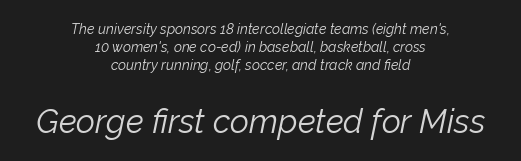
{"italic": "yes", "lean": "right", "slant_degrees": 12, "bold": "no", "weight": "light", "width": "normal", "stroke_contrast": "low", "x_height": "medium", "monospaced": "no", "underline": "no", "align": "center", "line_spacing": "normal", "line_spacing_ratio": 1.3, "letter_spacing": "normal", "letter_spacing_em": 0.0, "larger_block": "second", "size_ratio": 2.36, "glyph_px": 33}
